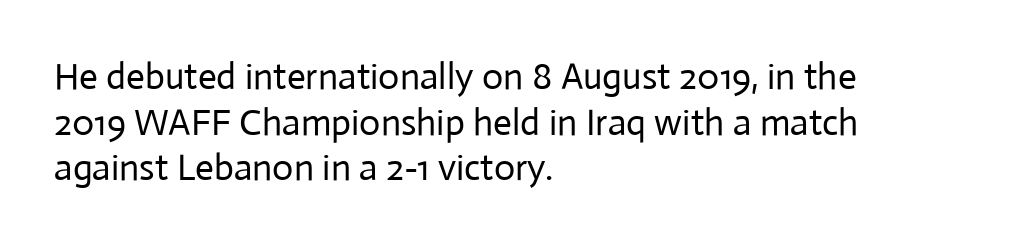
{"serif": "no", "italic": "no", "bold": "no", "weight": "regular", "width": "normal", "stroke_contrast": "low", "x_height": "medium", "monospaced": "no", "underline": "no", "align": "left", "line_spacing_ratio": 1.23, "letter_spacing": "normal", "letter_spacing_em": 0.0, "glyph_px": 37}
